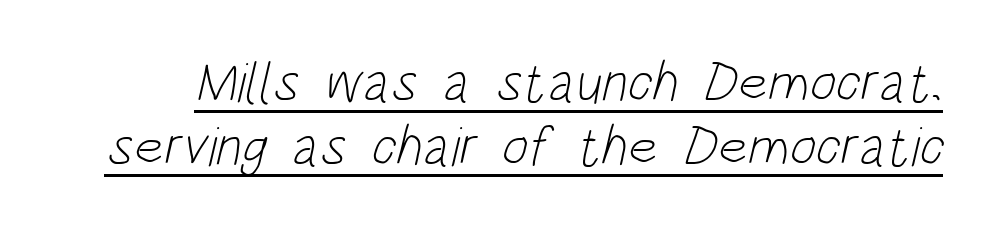
The image shows 56 px light, condensed sans-serif type; set tight line spacing (1.14x), normal letter spacing, underlined; low stroke contrast and a large x-height.
